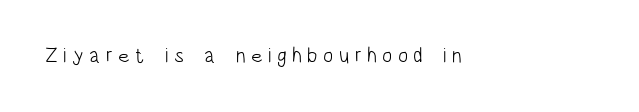
The image shows 21 px text type, upright; set unusually wide letter spacing (+0.26 em), not underlined.
